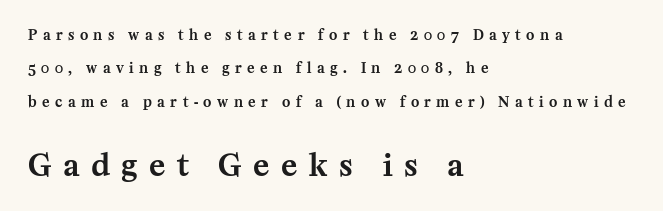
The image shows 30 px serif type, upright; set left-aligned, loose line spacing (2.39x), unusually wide letter spacing (+0.39 em), not underlined; the second (bottom) block is 2.14x larger; medium stroke contrast and a medium x-height.
